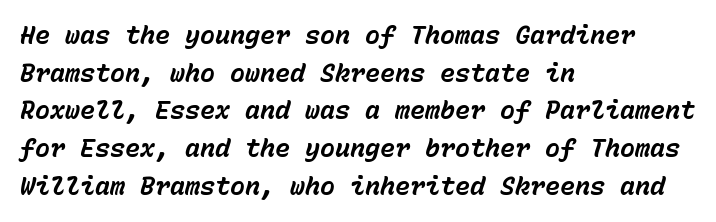
The image shows 25 px bold type, italic (leaning right); set left-aligned, normal line spacing (1.51x), normal letter spacing, not underlined.
